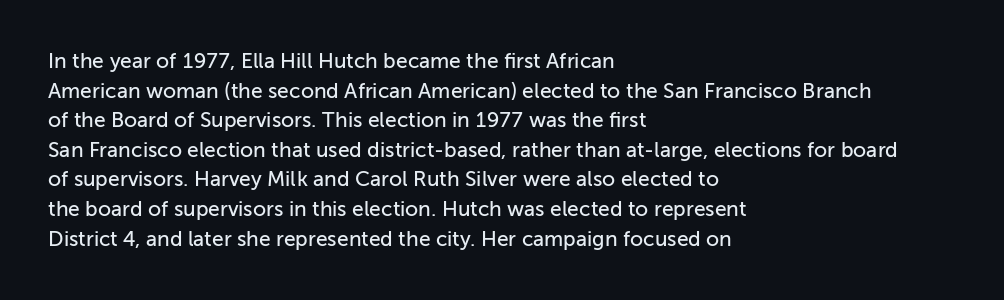
The image shows 21 px text type, upright; set left-aligned, normal line spacing (1.41x), normal letter spacing, not underlined.
